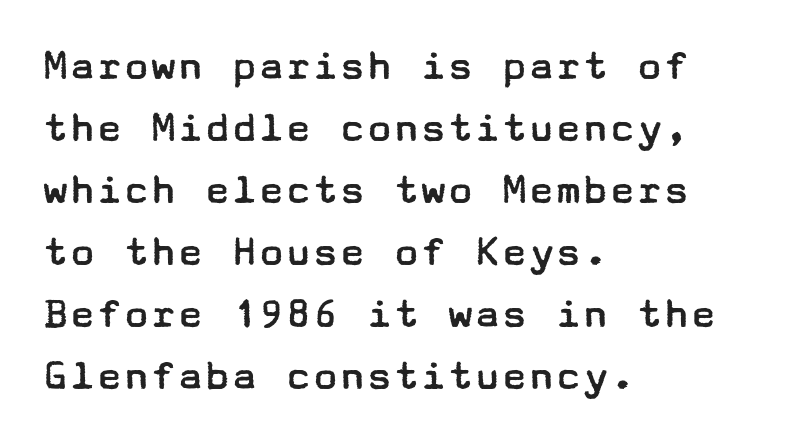
{"serif": "no", "italic": "no", "bold": "no", "weight": "regular", "width": "wide", "stroke_contrast": "low", "x_height": "medium", "underline": "no", "align": "left", "line_spacing": "normal", "line_spacing_ratio": 1.38, "letter_spacing": "normal", "letter_spacing_em": 0.0, "glyph_px": 45}
